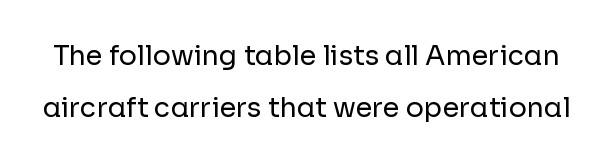
Q: Is the text bold? A: No.
Q: Is the text italic (slanted)? A: No, it is upright.
Q: Is the text underlined? A: No.
Q: Is the spacing between letters normal or unusually wide? A: Normal.
Q: Is the spacing between lines tight, normal or loose? A: Loose.
